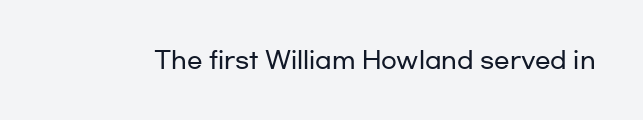
Each word holds together tightly as a unit, with standard inter-letter gaps. Posture: upright roman. The specimen omits any rule beneath the text block's lines.
